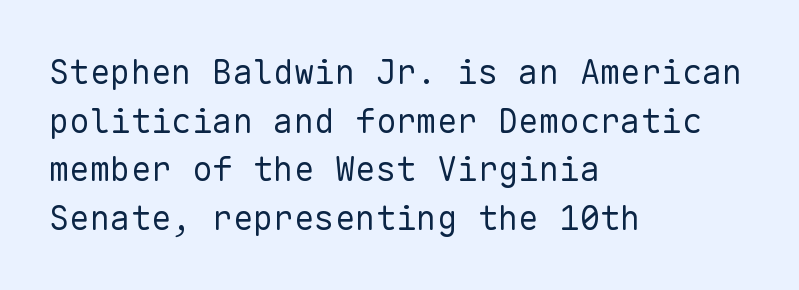
The compositor pushed each line to the left boundary. Decoration check: the copy has no underline. The text was rendered using a sans face with plain stroke endings. A normal amount of white space separates one row of letters from the next. The typography opts for an upright posture over an oblique one.
